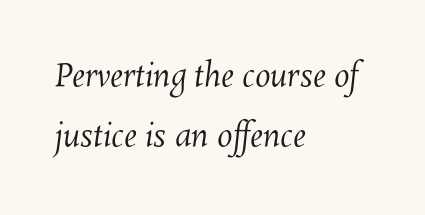
The compositor pushed each line to the left boundary. The space between consecutive lines is lavish. This rendering features lettering with no underline. This sample uses plain, unmodified letter spacing.
